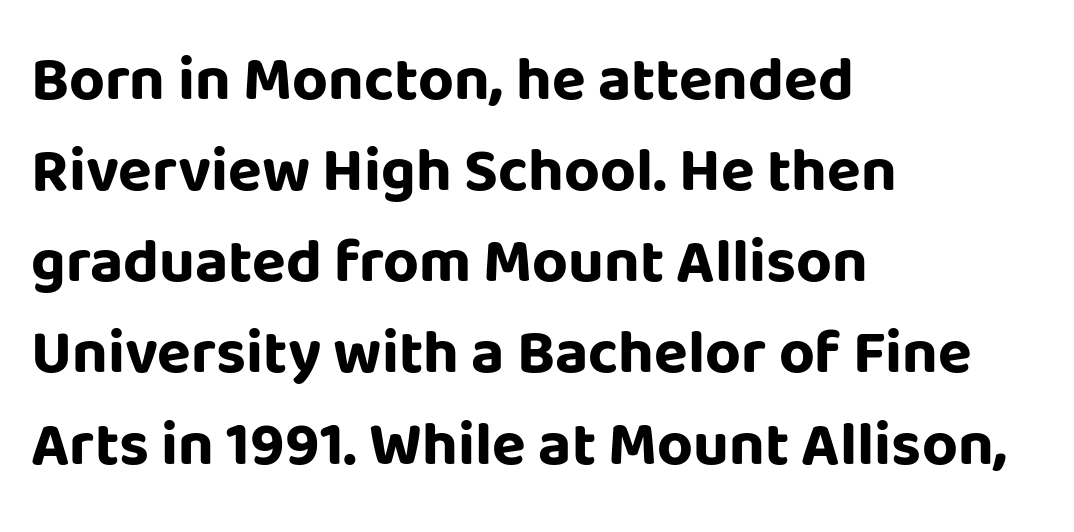
{"serif": "no", "italic": "no", "bold": "yes", "weight": "bold", "width": "normal", "stroke_contrast": "low", "x_height": "large", "monospaced": "no", "underline": "no", "align": "left", "line_spacing": "normal", "line_spacing_ratio": 1.47, "letter_spacing": "normal", "letter_spacing_em": 0.0, "glyph_px": 62}
